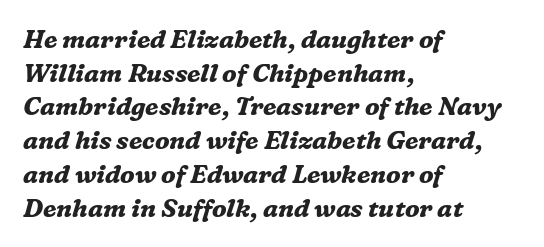
The image shows 25 px bold type, italic (leaning right); set left-aligned, normal line spacing (1.35x), normal letter spacing, not underlined.
